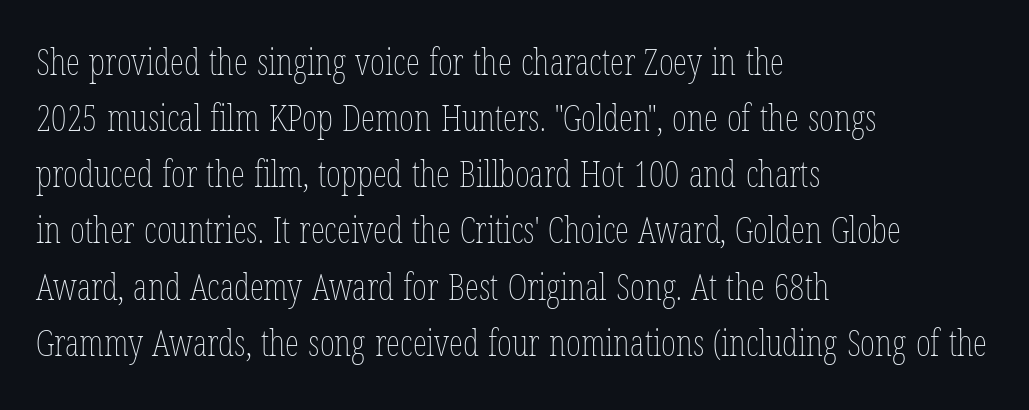
The image shows 36 px thin, condensed type, upright; set left-aligned, normal line spacing (1.56x), normal letter spacing, not underlined; low stroke contrast and a medium x-height.
